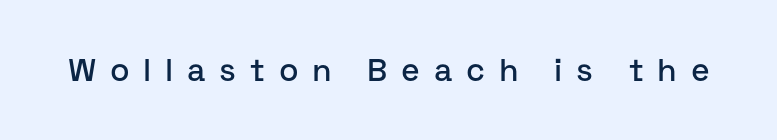
Q: Is the text italic (slanted)? A: No, it is upright.
Q: Is the typeface a serif or a sans-serif typeface? A: Sans-serif.
Q: Is the text underlined? A: No.
Q: Is the spacing between letters normal or unusually wide? A: Unusually wide.
Q: Width (condensed, normal, or wide)? A: Normal.
Q: Stroke contrast? A: Low.
Q: x-height? A: Medium.
Q: Monospaced? A: No.
